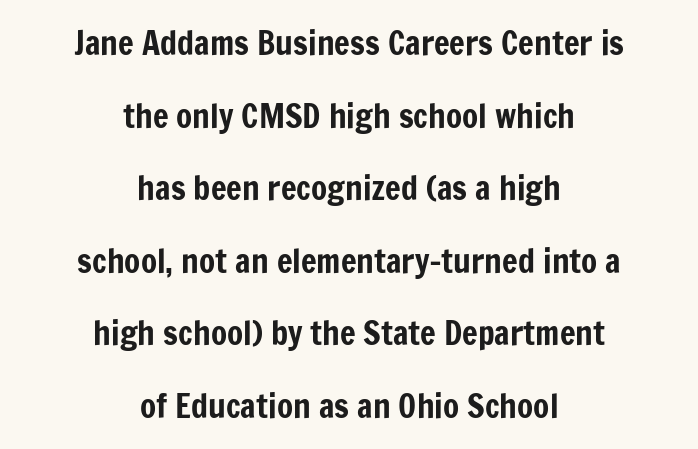
If you drew a line through each stem, it would be perfectly vertical. Every row of glyphs is offset so its center matches the block's center. A typesetter would label this face a sans. These lines keep a tight, regular rhythm from letter to letter. What's the leading like? Stretched, with rows far apart. Beneath every word, the page is bare.
